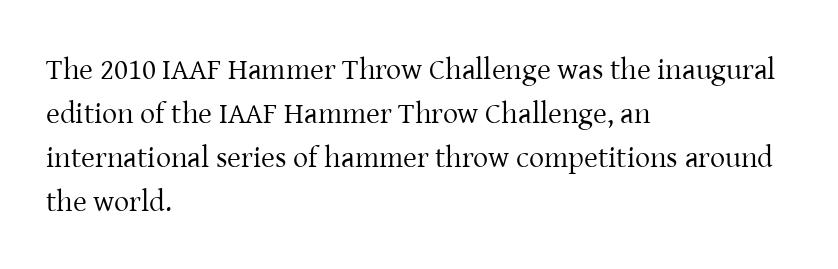
The image shows 30 px regular-weight serif type, upright; set left-aligned, normal line spacing (1.47x), normal letter spacing, not underlined; low stroke contrast and a medium x-height.
